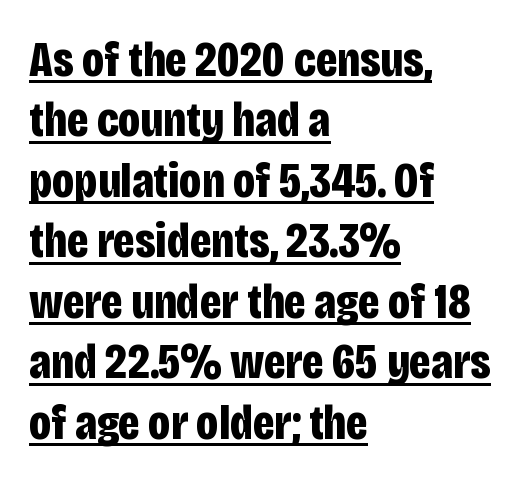
The image shows 50 px bold, condensed sans-serif type, upright; set left-aligned, line spacing 1.21x, normal letter spacing, underlined; low stroke contrast and a large x-height.
